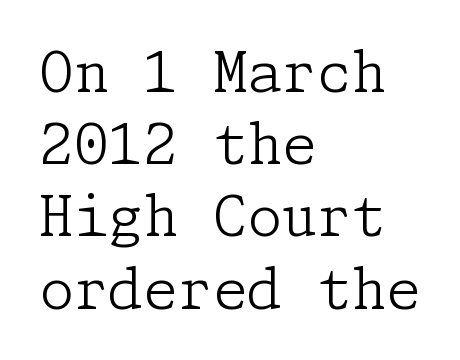
Q: Is the text bold? A: No.
Q: Is the text italic (slanted)? A: No, it is upright.
Q: Is the typeface a serif or a sans-serif typeface? A: Serif.
Q: Is the text underlined? A: No.
Q: How is the paragraph aligned? A: Left-aligned.
Q: Is the spacing between letters normal or unusually wide? A: Normal.
Q: Is the spacing between lines tight, normal or loose? A: Normal.
Q: Width (condensed, normal, or wide)? A: Normal.
Q: Stroke contrast? A: Low.
Q: x-height? A: Medium.
